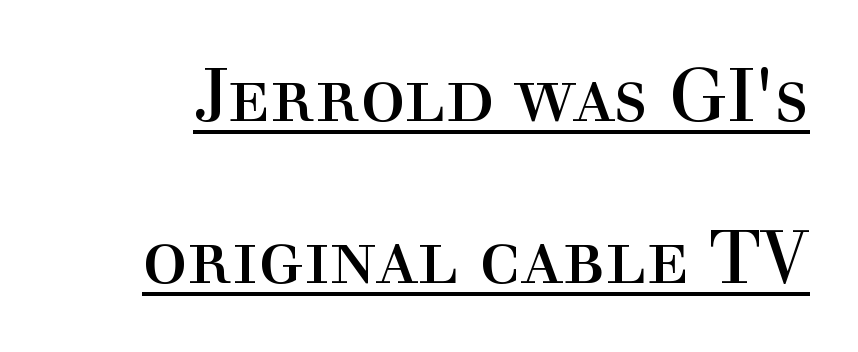
The image shows 75 px regular-weight serif type, upright; set loose line spacing (2.16x), normal letter spacing, underlined; a medium x-height.
